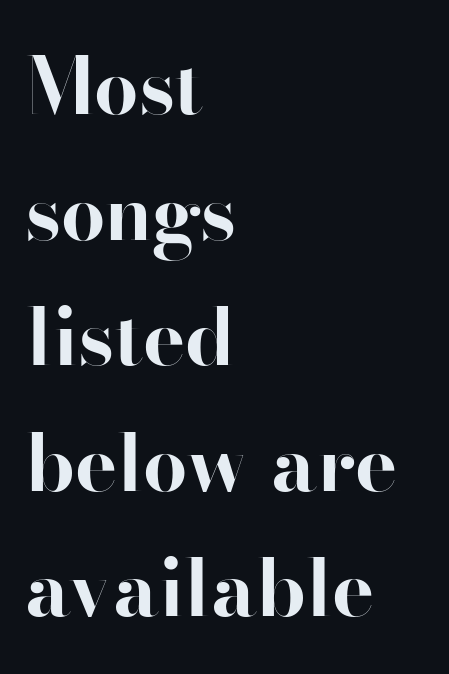
The image shows 79 px bold serif type, upright; set left-aligned, normal line spacing (1.59x), normal letter spacing, not underlined; high stroke contrast and a small x-height.
